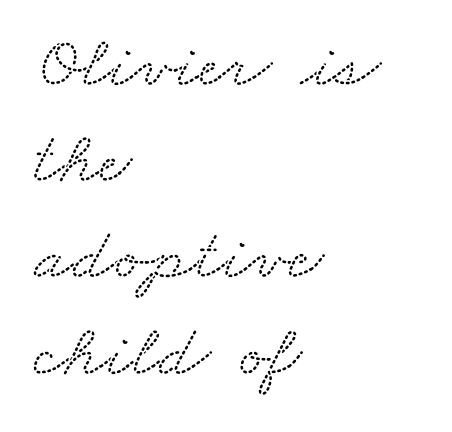
The letters advance in unequal steps, a hallmark of proportional type. Check the space under the baseline: it is left empty. Is the letter spacing exaggerated? No — it looks like the ordinary default. Whoever set this chose a conventional vertical rhythm. The ragged edge is on the right, which tells us the setting is flush left.
